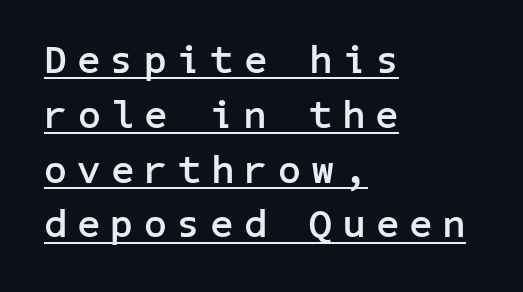
Posture: upright roman. Inter-character spacing is expanded well beyond the font's built-in metrics. The glyphs have the mass of a bold cut. Each new line begins a customary step beneath the previous one. In terms of letterform style, serifs are entirely absent. The typesetter has applied underlining to the passage shown.
